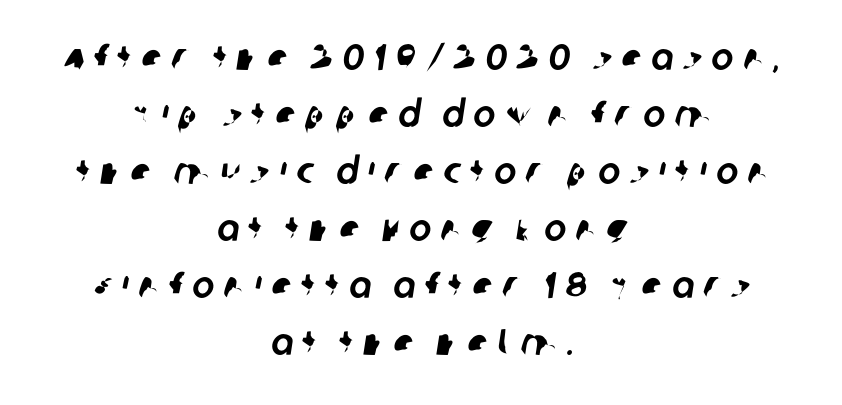
Q: Is the typeface a serif or a sans-serif typeface? A: Sans-serif.
Q: Is the text underlined? A: No.
Q: How is the paragraph aligned? A: Centered.
Q: Is the spacing between letters normal or unusually wide? A: Unusually wide.
Q: Is the spacing between lines tight, normal or loose? A: Normal.
Q: Width (condensed, normal, or wide)? A: Normal.
Q: Stroke contrast? A: Low.
Q: x-height? A: Large.
Q: Monospaced? A: No.
